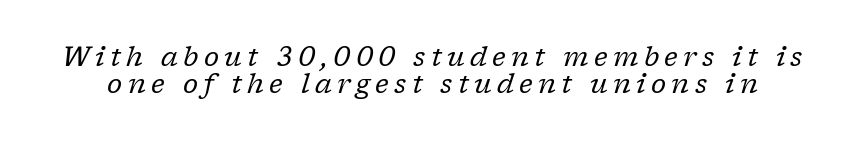
Successive baselines arrive quickly, one right under another. Yep, that's italic — everything's leaning. Just letters on the line, the space beneath them empty. Compared with typical body copy, the letter spacing here is much looser. Weight class: somewhere from thin through regular.
